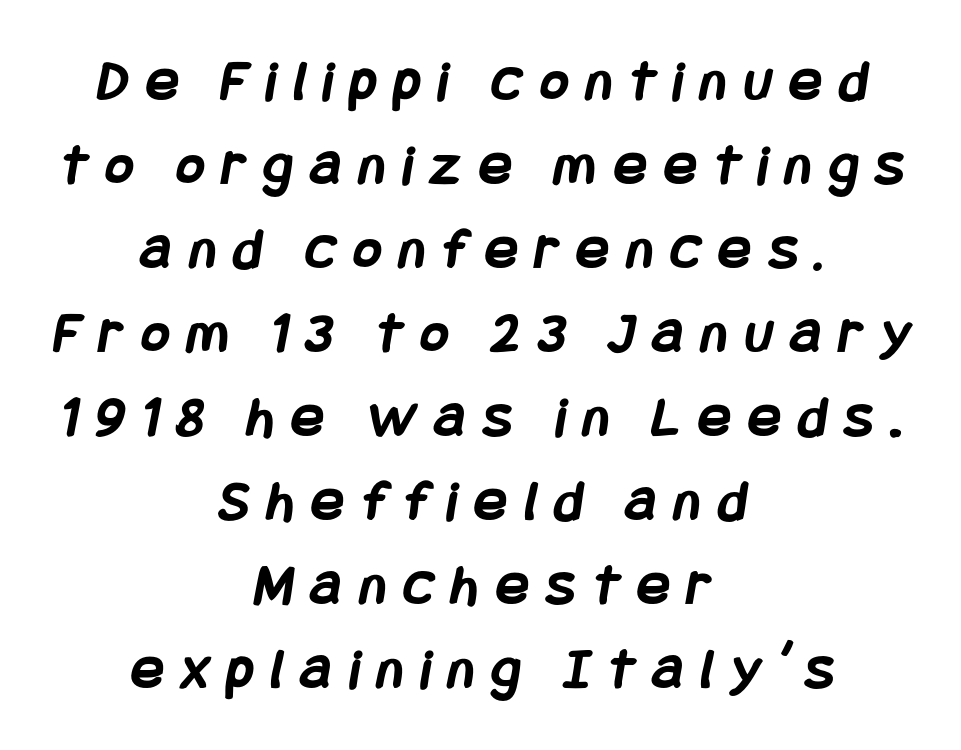
Evenly set lines give the paragraph a standard silhouette. Note: no serifs on the glyphs. The typesetter chose a symmetrical, centered arrangement here. The letterforms stand isolated, each surrounded by extra space. The strokes are fattened all the way to bold.
